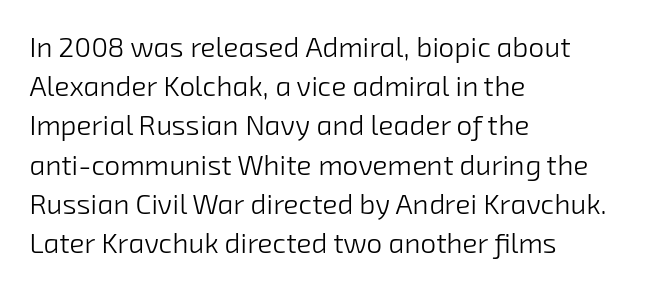
The image shows 28 px light sans-serif type; set left-aligned, normal line spacing (1.4x), normal letter spacing, not underlined; low stroke contrast and a medium x-height.
